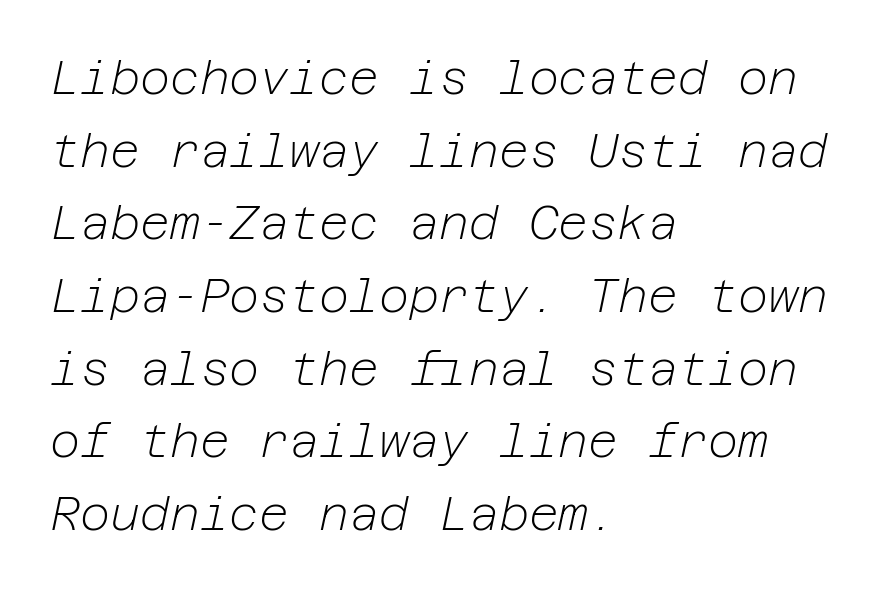
Q: Is the text bold? A: No.
Q: Is the text italic (slanted)? A: Yes, it leans right by about 12 degrees.
Q: Is the text underlined? A: No.
Q: How is the paragraph aligned? A: Left-aligned.
Q: Is the spacing between letters normal or unusually wide? A: Normal.
Q: Is the spacing between lines tight, normal or loose? A: Normal.
Q: Width (condensed, normal, or wide)? A: Normal.
Q: Stroke contrast? A: Low.
Q: x-height? A: Medium.
